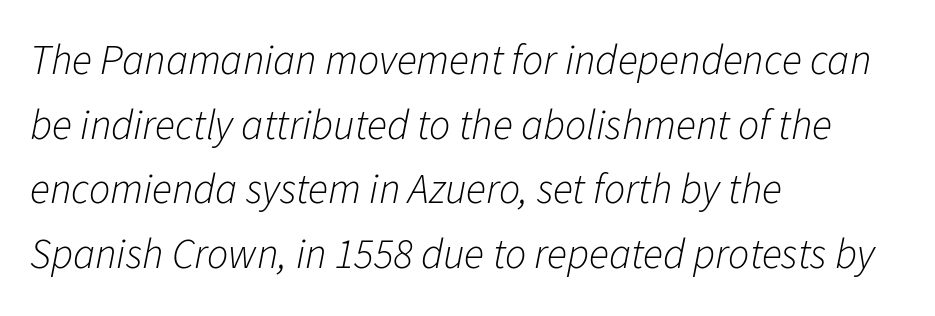
Summary of vertical rhythm: regular, with standard interline spacing. Leftover space on each line is placed entirely after the last word. You could call the tracking neutral — neither tight nor loose. This reads as an unemphasized weight, regular at the heaviest. Designer's note — italics engaged. Rule under the text: the space is simply empty.
